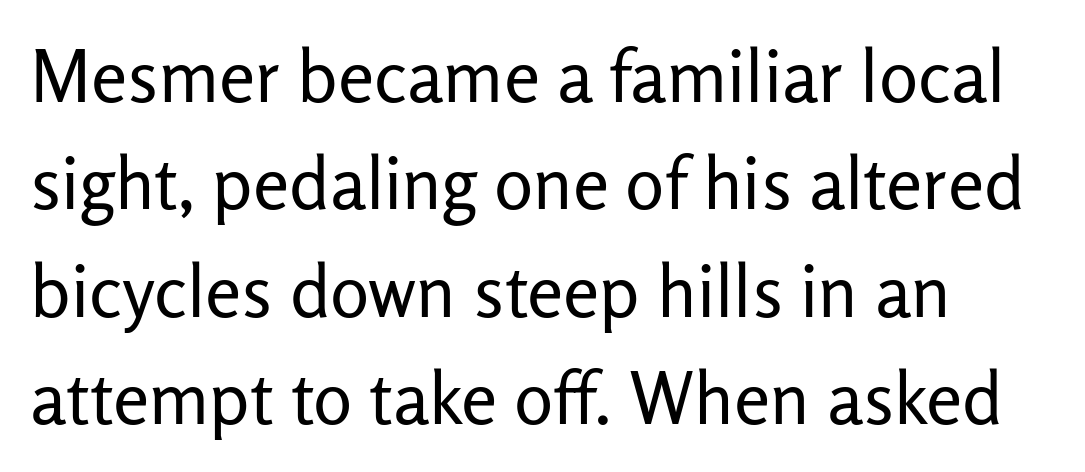
The image shows 73 px regular-weight sans-serif type, upright; set left-aligned, normal line spacing (1.47x), normal letter spacing, not underlined; low stroke contrast and a medium x-height.
